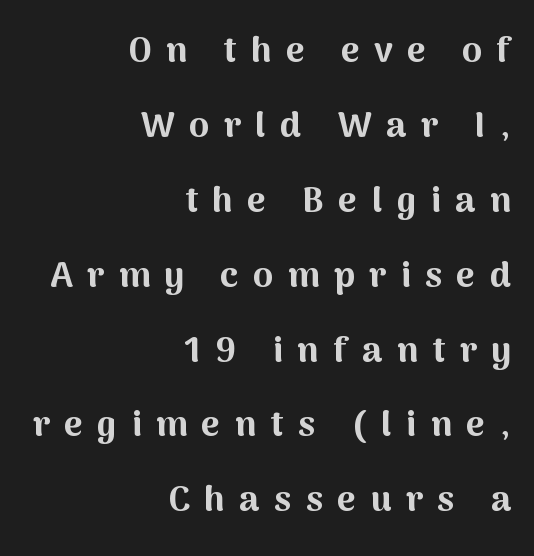
The image shows 36 px bold sans-serif type, upright; set right-aligned, loose line spacing (2.08x), unusually wide letter spacing (+0.4 em), not underlined; medium stroke contrast and a medium x-height.
